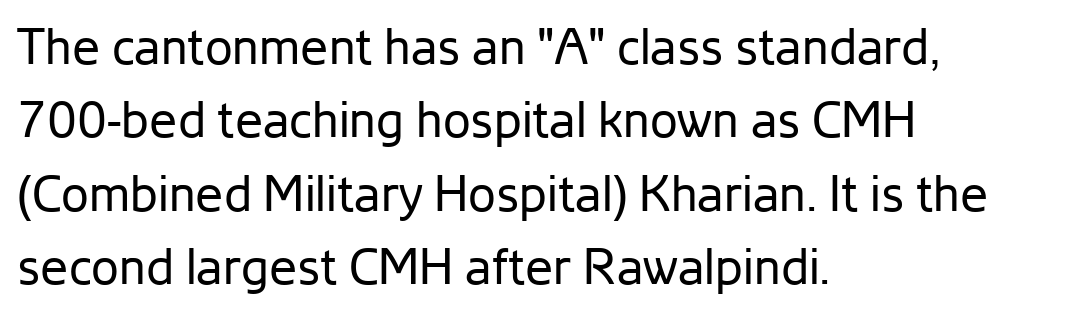
Each new line begins a customary step beneath the previous one. Glance below the letters and you will spot only blank space. This rendering leaves character spacing at its baseline value. This is the regular roman posture of the typeface.
